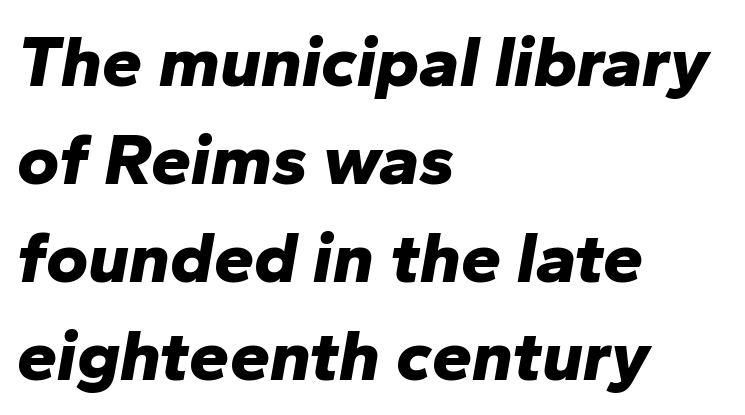
{"italic": "yes", "lean": "right", "slant_degrees": 10, "bold": "yes", "weight": "bold", "width": "normal", "stroke_contrast": "low", "x_height": "medium", "monospaced": "no", "underline": "no", "align": "left", "line_spacing": "normal", "line_spacing_ratio": 1.36, "letter_spacing": "normal", "letter_spacing_em": 0.0, "glyph_px": 72}
